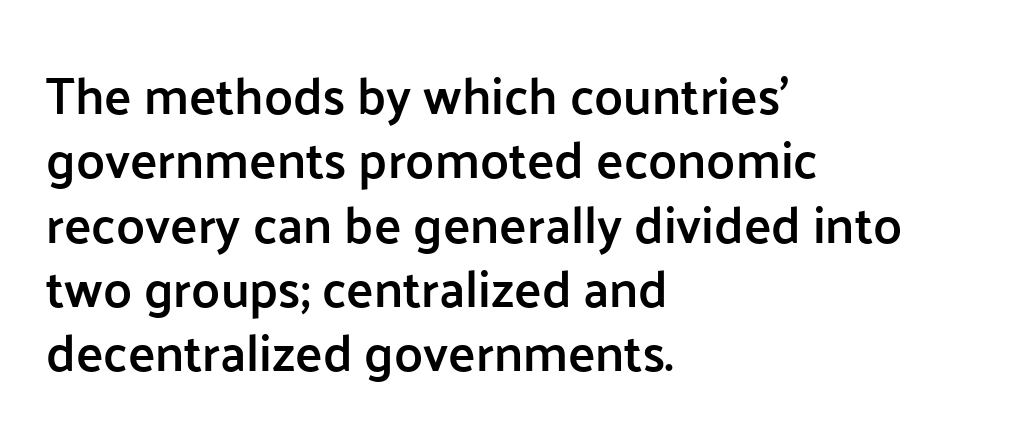
The image shows 51 px semibold sans-serif type, upright; set left-aligned, normal line spacing (1.26x), normal letter spacing, not underlined; low stroke contrast and a medium x-height.
